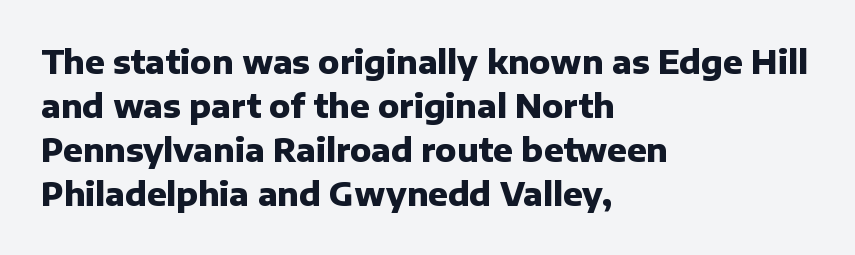
Notice how thick the strokes are: this is what a full bold looks like. What stands out about the letter spacing? Nothing — it is the standard amount. The typeface chosen for these lines omits serifs. The lettering holds an erect, upright posture throughout. Visually the block forms a straight wall on the left and a jagged coastline on the right.
